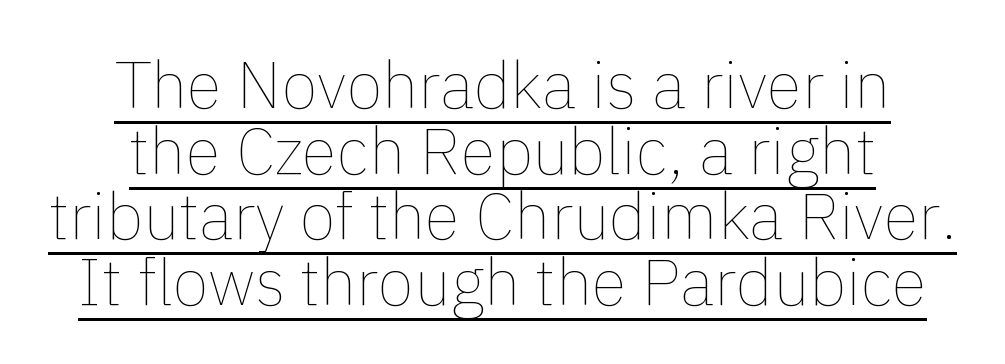
The image shows 65 px thin type, upright; set centered, tight line spacing (1.01x), normal letter spacing, underlined; a medium x-height.
